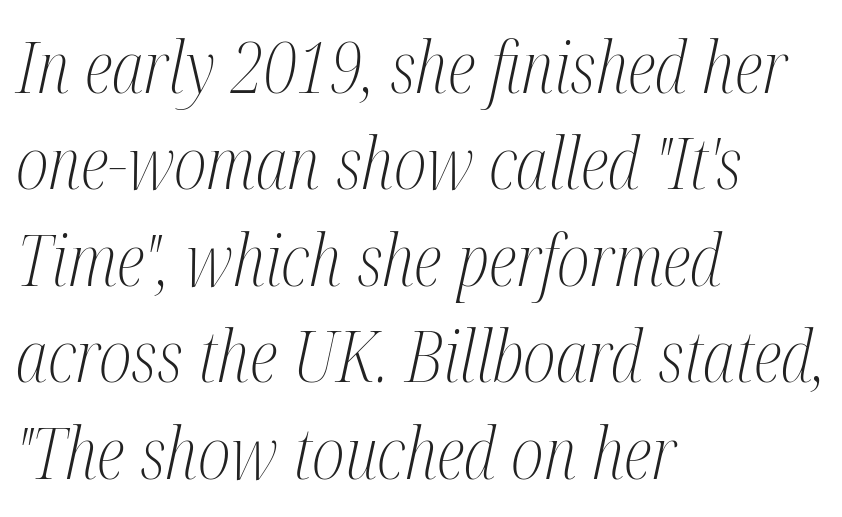
Q: Is the text bold? A: No.
Q: Is the text italic (slanted)? A: Yes, it leans right by about 12 degrees.
Q: Is the typeface a serif or a sans-serif typeface? A: Serif.
Q: Is the text underlined? A: No.
Q: How is the paragraph aligned? A: Left-aligned.
Q: Is the spacing between letters normal or unusually wide? A: Normal.
Q: Is the spacing between lines tight, normal or loose? A: Normal.
Q: Width (condensed, normal, or wide)? A: Condensed.
Q: Stroke contrast? A: Medium.
Q: x-height? A: Medium.
Q: Monospaced? A: No.
